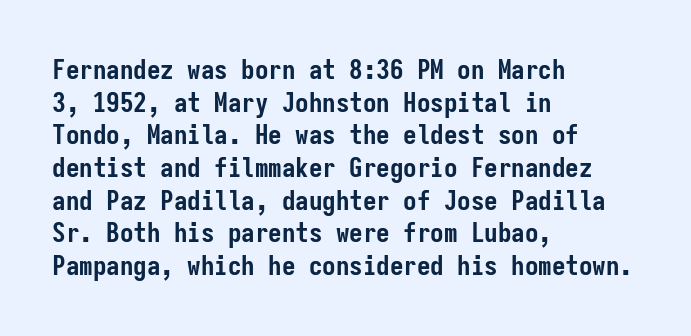
{"italic": "no", "bold": "yes", "underline": "no", "align": "left", "line_spacing_ratio": 1.21, "letter_spacing": "normal", "letter_spacing_em": 0.0, "glyph_px": 27}
